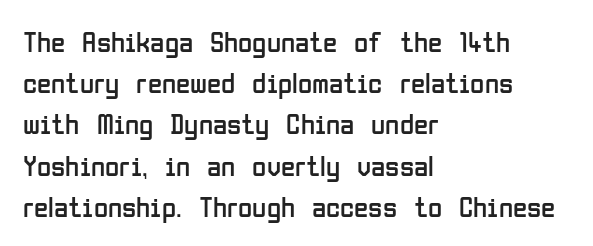
The lettering stays uniformly vertical, giving the passage a roman look. The rendering shows plain stroke endings on the letterforms — a sans-serif design. Each letter keeps its own natural width here, so spacing adapts to shape. Glance below the letters and you will spot only blank space. Default kerning and tracking; the words read as compact shapes.
